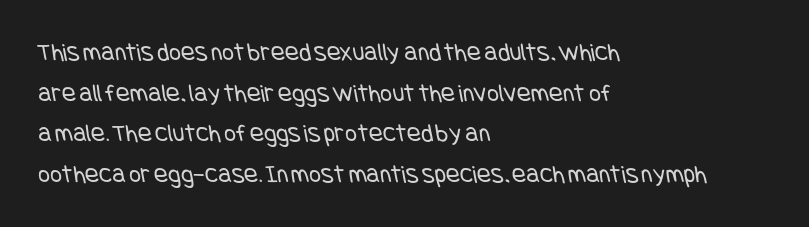
These lines keep a tight, regular rhythm from letter to letter. Rows of type keep a routine distance in the vertical direction. Line beginnings align vertically; line endings do not. No chunkiness to these letters — they're not bold.
